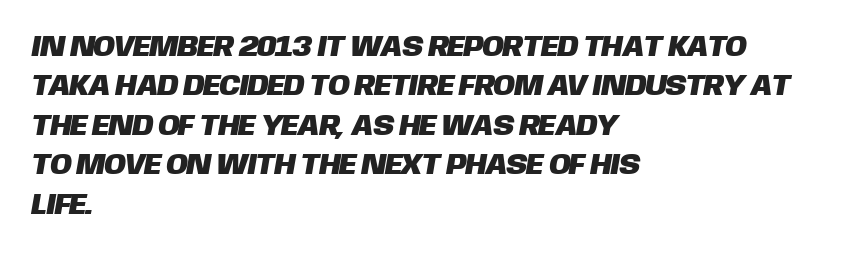
{"serif": "no", "width": "normal", "stroke_contrast": "low", "x_height": "large", "monospaced": "no", "underline": "no", "align": "left", "line_spacing": "normal", "line_spacing_ratio": 1.36, "letter_spacing": "normal", "letter_spacing_em": 0.0, "glyph_px": 29}
